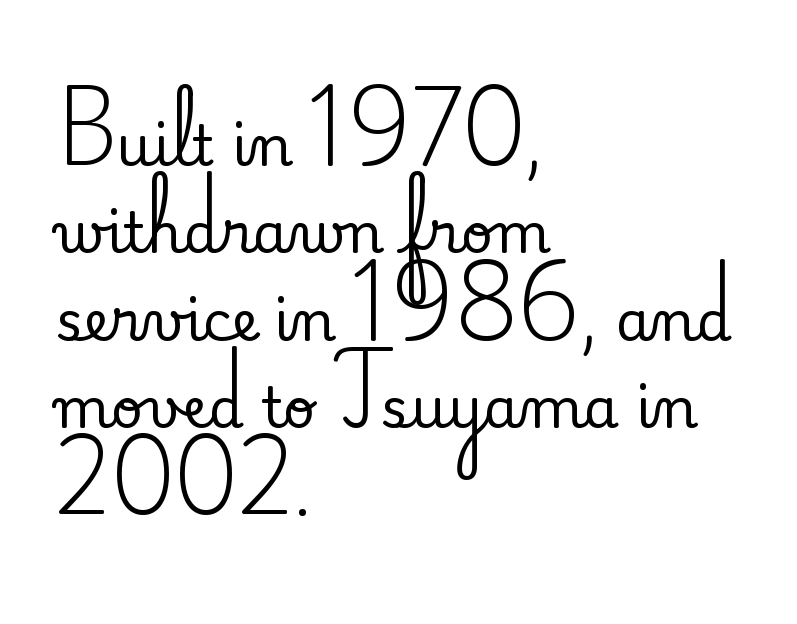
Q: Is the text italic (slanted)? A: No, it is upright.
Q: Is the typeface a serif or a sans-serif typeface? A: Serif.
Q: Is the text underlined? A: No.
Q: How is the paragraph aligned? A: Left-aligned.
Q: Is the spacing between letters normal or unusually wide? A: Normal.
Q: Is the spacing between lines tight, normal or loose? A: Normal.
Q: Width (condensed, normal, or wide)? A: Normal.
Q: Stroke contrast? A: Medium.
Q: x-height? A: Small.
Q: Monospaced? A: No.
